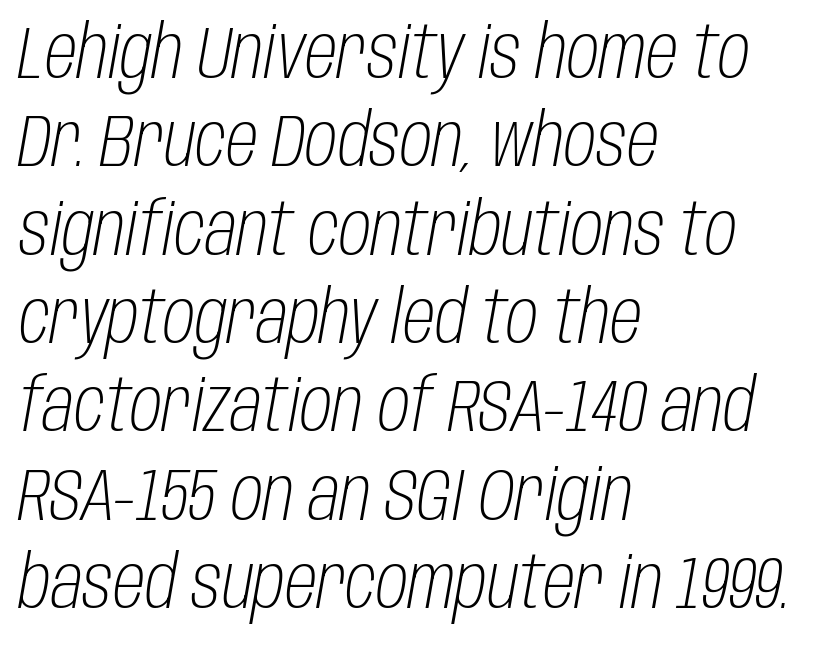
Q: Is the text bold? A: No.
Q: Is the text italic (slanted)? A: Yes, it leans right by about 10 degrees.
Q: Is the text underlined? A: No.
Q: How is the paragraph aligned? A: Left-aligned.
Q: Is the spacing between letters normal or unusually wide? A: Normal.
Q: Width (condensed, normal, or wide)? A: Condensed.
Q: Stroke contrast? A: Low.
Q: x-height? A: Large.
Q: Monospaced? A: No.
